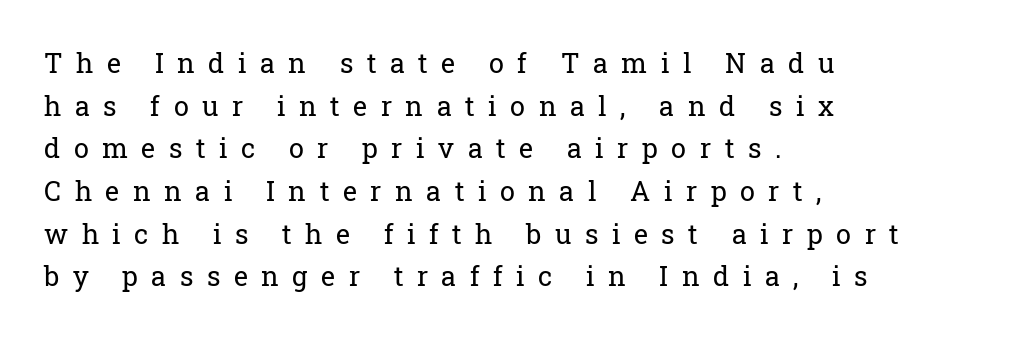
The image shows 27 px text type, upright; set left-aligned, normal line spacing (1.58x), unusually wide letter spacing (+0.5 em), not underlined.
